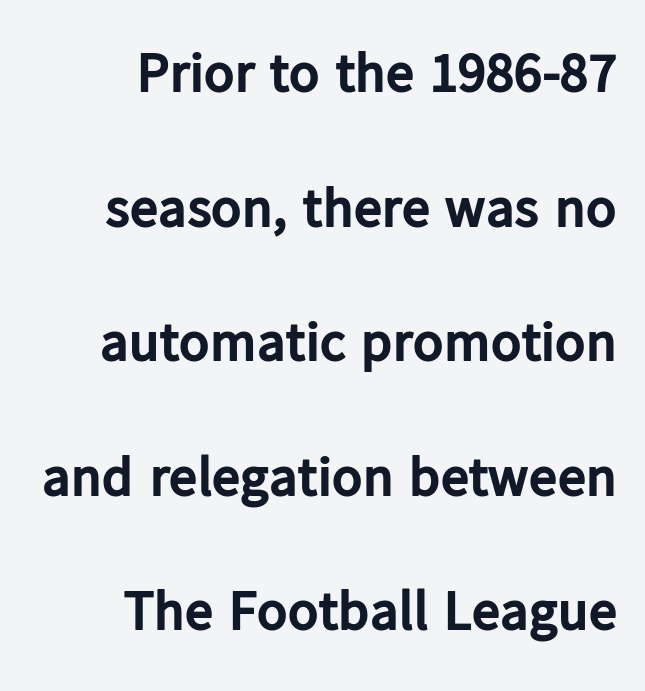
Q: Is the text bold? A: Yes.
Q: Is the text italic (slanted)? A: No, it is upright.
Q: Is the typeface a serif or a sans-serif typeface? A: Sans-serif.
Q: Is the text underlined? A: No.
Q: How is the paragraph aligned? A: Right-aligned.
Q: Is the spacing between letters normal or unusually wide? A: Normal.
Q: Is the spacing between lines tight, normal or loose? A: Loose.
Q: Width (condensed, normal, or wide)? A: Normal.
Q: Stroke contrast? A: Low.
Q: x-height? A: Medium.
Q: Monospaced? A: No.
